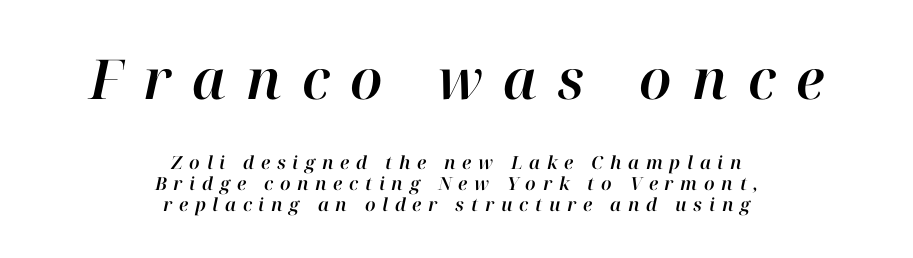
Q: Is the text italic (slanted)? A: Yes, it leans right by about 12 degrees.
Q: Is the text underlined? A: No.
Q: How is the paragraph aligned? A: Centered.
Q: Is the spacing between letters normal or unusually wide? A: Unusually wide.
Q: Which block of text is set in a larger size, the first (top) or the second (bottom)? A: The first (top) one.
Q: Width (condensed, normal, or wide)? A: Normal.
Q: Stroke contrast? A: High.
Q: x-height? A: Medium.
Q: Monospaced? A: No.
